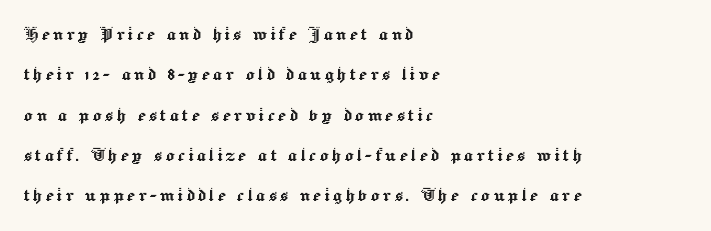
The image shows 22 px text type, upright; set left-aligned, line spacing 1.83x, not underlined.
